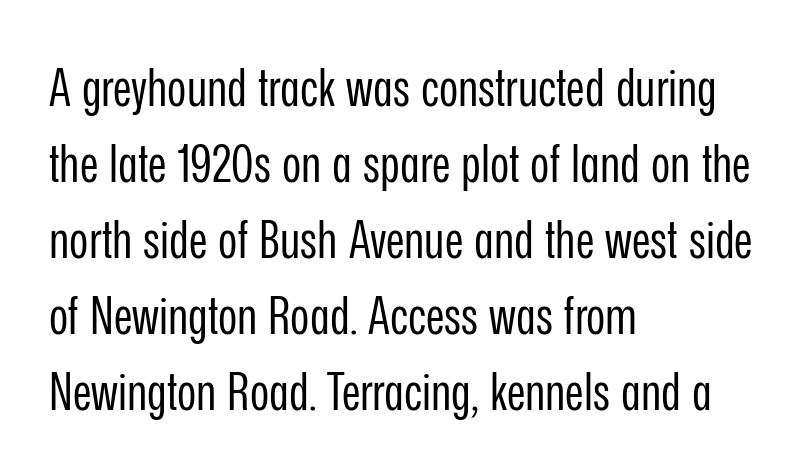
{"serif": "no", "italic": "no", "bold": "no", "weight": "regular", "width": "condensed", "stroke_contrast": "low", "x_height": "medium", "monospaced": "no", "underline": "no", "align": "left", "line_spacing": "normal", "line_spacing_ratio": 1.46, "letter_spacing": "normal", "letter_spacing_em": 0.0, "glyph_px": 52}
